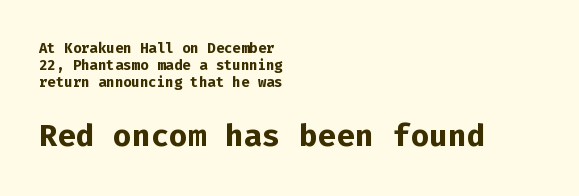
Summary of weight: heavy, a full bold. If you drew a line through each stem, it would be perfectly vertical. Do the characters align in a grid? Yes, the font is monospaced. These lines keep a tight, regular rhythm from letter to letter. The designer went with a sans here, leaving each stem footless.
